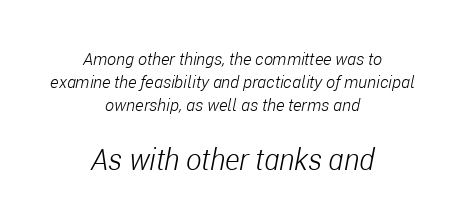
The emphasis by scale lands on block number two, below. Honestly, there is no underline to notice here at all. The face used here has a pronounced slope to its letters. No extra ink here — the face is not bold.
